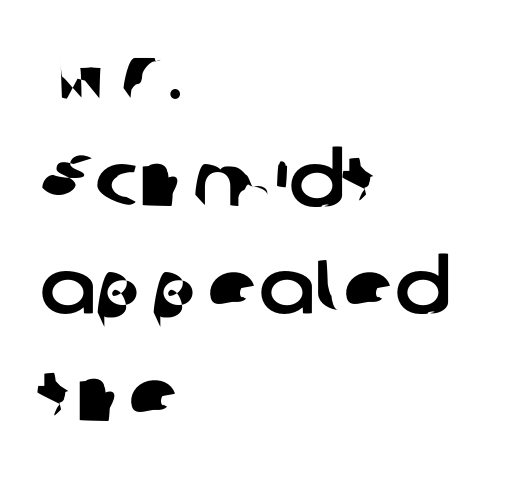
{"serif": "no", "width": "normal", "stroke_contrast": "low", "x_height": "medium", "monospaced": "no", "underline": "no", "align": "left", "line_spacing": "normal", "line_spacing_ratio": 1.43, "letter_spacing": "normal", "letter_spacing_em": 0.0, "glyph_px": 75}
